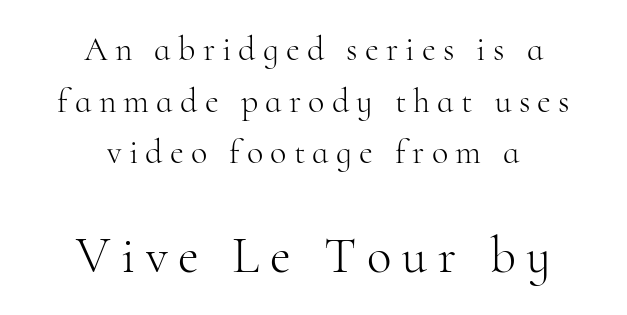
The image shows 51 px light serif type, upright; set centered, normal line spacing (1.52x), unusually wide letter spacing (+0.21 em), not underlined; the second (bottom) block is 1.5x larger; high stroke contrast and a small x-height.
